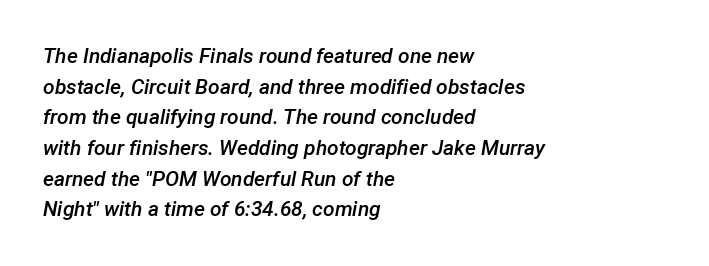
Q: Is the text bold? A: Semi-bold.
Q: Is the text italic (slanted)? A: Yes, it leans right by about 12 degrees.
Q: Is the text underlined? A: No.
Q: How is the paragraph aligned? A: Left-aligned.
Q: Is the spacing between letters normal or unusually wide? A: Normal.
Q: Is the spacing between lines tight, normal or loose? A: Normal.
